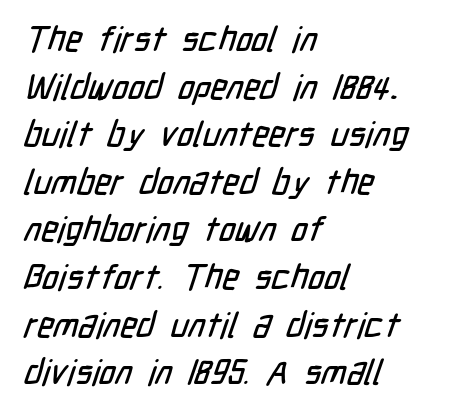
Caption: multi-line text, flush left, ragged right. The characters display no serif detailing; their extremities are plain. How are the letters spaced? Ordinarily, with no added tracking. A normal amount of white space separates one row of letters from the next. The foot of each line stays bare and open.
